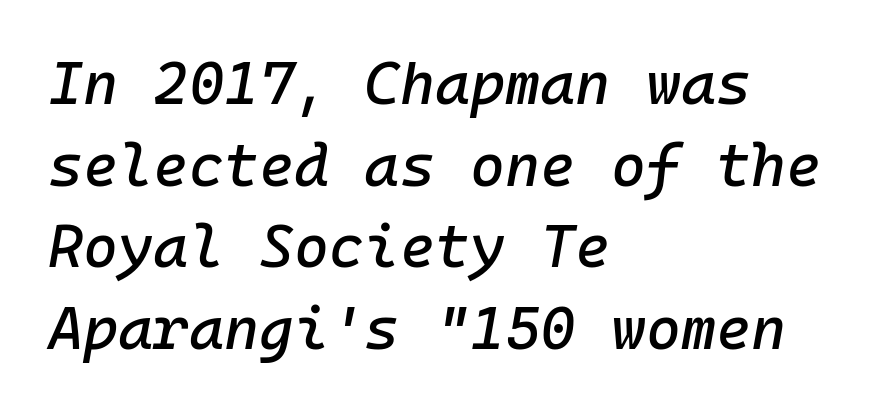
{"italic": "yes", "lean": "right", "slant_degrees": 10, "width": "normal", "stroke_contrast": "low", "x_height": "medium", "monospaced": "yes", "underline": "no", "align": "left", "line_spacing": "normal", "line_spacing_ratio": 1.36, "letter_spacing": "normal", "letter_spacing_em": 0.0, "glyph_px": 60}
